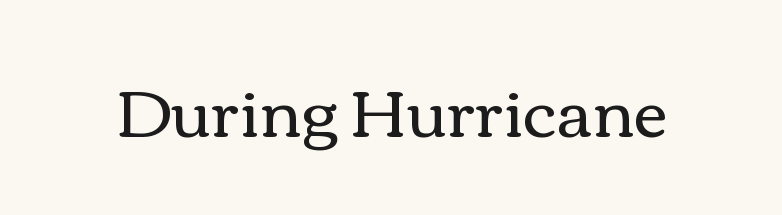
Proportional: the letters do not fall into vertical columns. Weight class: somewhere from thin through regular. Only glyphs here, with clear space below each row. Honestly, the letter spacing is just normal — you wouldn't notice it. Posture: straight, roman, zero tilt.
